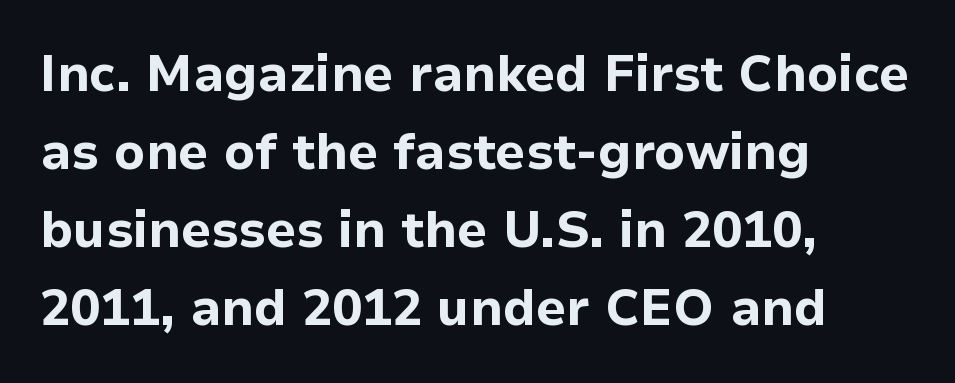
{"serif": "no", "italic": "no", "bold": "yes", "weight": "bold", "width": "normal", "stroke_contrast": "low", "x_height": "medium", "monospaced": "no", "underline": "no", "align": "left", "line_spacing": "normal", "line_spacing_ratio": 1.56, "letter_spacing": "normal", "letter_spacing_em": 0.0, "glyph_px": 50}
